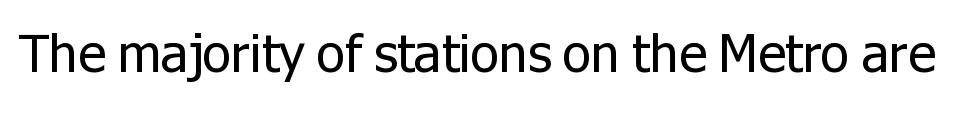
{"serif": "no", "italic": "no", "bold": "no", "weight": "regular", "width": "normal", "stroke_contrast": "low", "x_height": "medium", "monospaced": "no", "underline": "no", "letter_spacing": "normal", "letter_spacing_em": 0.0, "glyph_px": 52}
